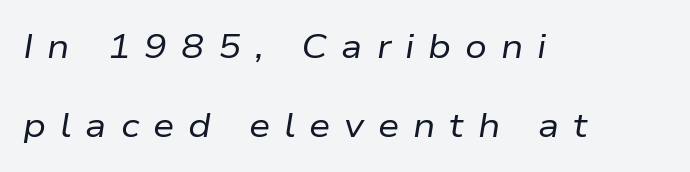
The image shows 34 px regular-weight type, italic (leaning right); set left-aligned, loose line spacing (2.31x), unusually wide letter spacing (+0.41 em), not underlined; low stroke contrast and a medium x-height.
